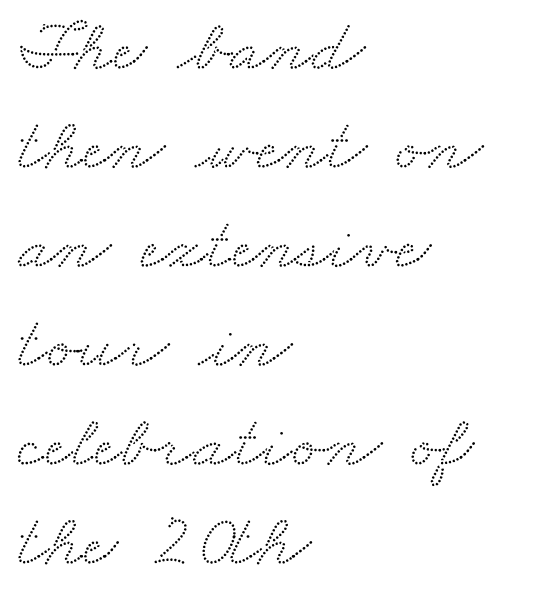
Q: Is the typeface a serif or a sans-serif typeface? A: Serif.
Q: Is the text underlined? A: No.
Q: How is the paragraph aligned? A: Left-aligned.
Q: Is the spacing between letters normal or unusually wide? A: Normal.
Q: Is the spacing between lines tight, normal or loose? A: Normal.
Q: Width (condensed, normal, or wide)? A: Wide.
Q: Stroke contrast? A: Medium.
Q: x-height? A: Small.
Q: Monospaced? A: No.
